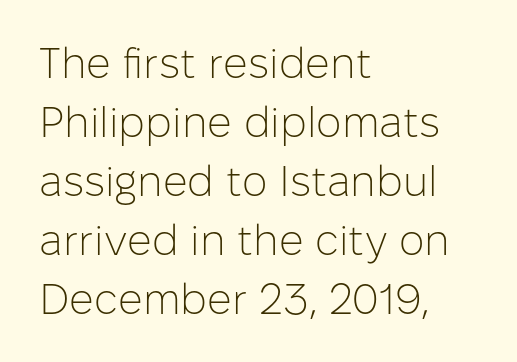
The image shows 43 px light sans-serif type, upright; set left-aligned, normal line spacing (1.37x), normal letter spacing, not underlined; low stroke contrast and a medium x-height.
